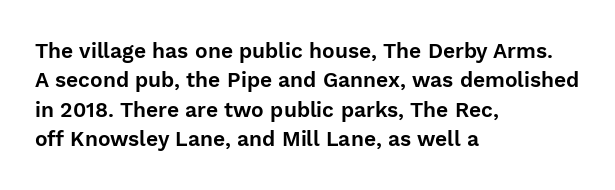
If you drew a ruler down the left edge, every line would touch it. The foot of each line stays bare and open. What's the leading like? Ordinary, nothing unusual. The axis of the letterforms is exactly vertical. Observe the ordinary spacing: letters are neighbours, not strangers.
